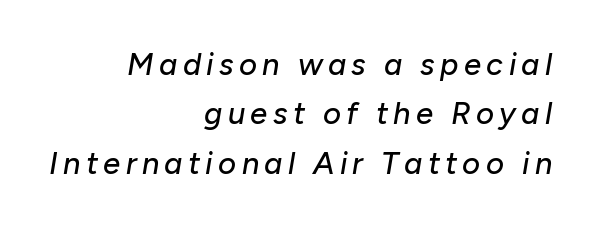
Q: Is the text italic (slanted)? A: Yes, it leans right by about 10 degrees.
Q: Is the text underlined? A: No.
Q: How is the paragraph aligned? A: Right-aligned.
Q: Is the spacing between lines tight, normal or loose? A: Normal.
Q: Width (condensed, normal, or wide)? A: Normal.
Q: Stroke contrast? A: Low.
Q: x-height? A: Medium.
Q: Monospaced? A: No.
